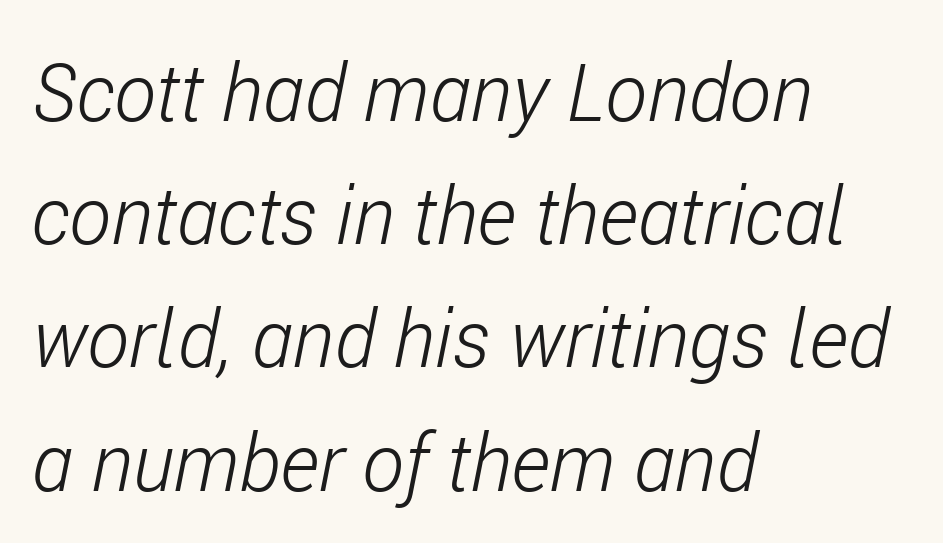
Q: Is the text bold? A: No.
Q: Is the text italic (slanted)? A: Yes, it leans right by about 11 degrees.
Q: Is the text underlined? A: No.
Q: How is the paragraph aligned? A: Left-aligned.
Q: Is the spacing between letters normal or unusually wide? A: Normal.
Q: Is the spacing between lines tight, normal or loose? A: Normal.
Q: Width (condensed, normal, or wide)? A: Condensed.
Q: Stroke contrast? A: Low.
Q: x-height? A: Medium.
Q: Monospaced? A: No.
